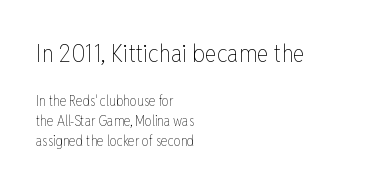
The image shows 25 px text type, upright; set left-aligned, normal line spacing (1.41x), normal letter spacing, not underlined; the first (top) block is 1.79x larger.
